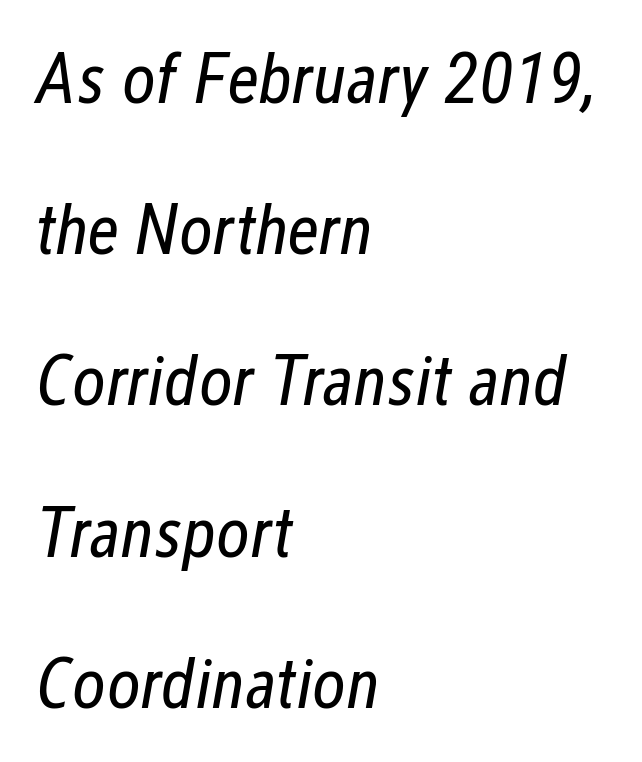
How would I describe the line gaps? Wide and relaxed. Quick note: underline off. The ragged edge is on the right, which tells us the setting is flush left. Compared with ordinary roman type, these characters are visibly tilted.
